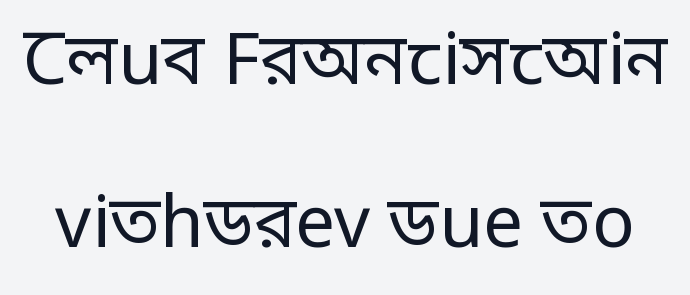
Q: Is the text bold? A: No.
Q: Is the text italic (slanted)? A: No, it is upright.
Q: Is the typeface a serif or a sans-serif typeface? A: Sans-serif.
Q: Is the text underlined? A: No.
Q: Is the spacing between letters normal or unusually wide? A: Normal.
Q: Is the spacing between lines tight, normal or loose? A: Loose.
Q: Width (condensed, normal, or wide)? A: Condensed.
Q: Stroke contrast? A: Low.
Q: Monospaced? A: No.
